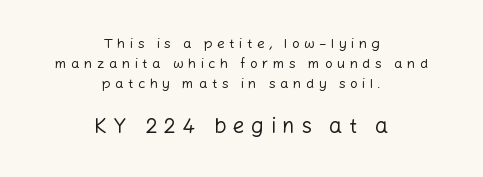
A bare baseline throughout the passage. The paragraph shown floats in the horizontal middle. Stem width sits at or under what a default text font uses. The typography opts for an upright posture over an oblique one. Compare the two chunks: the lower has the greater cap height.
